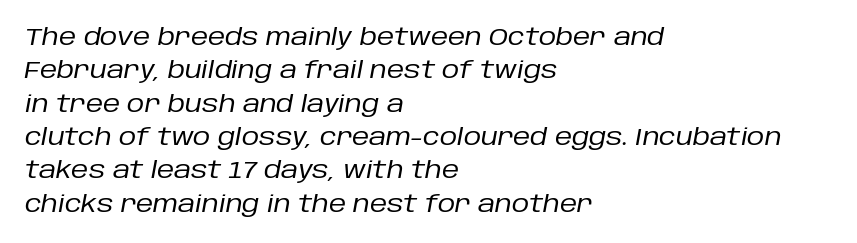
{"italic": "yes", "lean": "right", "slant_degrees": 10, "bold": "no", "underline": "no", "align": "left", "line_spacing": "normal", "line_spacing_ratio": 1.39, "letter_spacing": "normal", "letter_spacing_em": 0.0, "glyph_px": 24}
